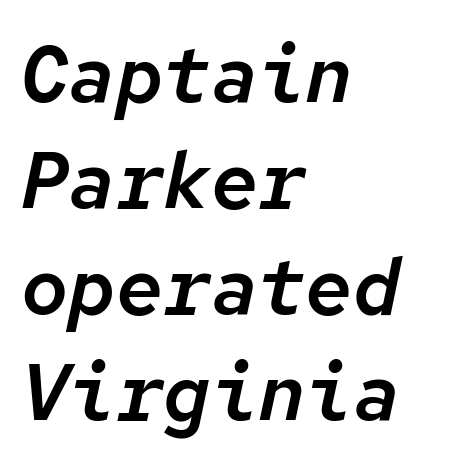
Whoever set this chose a conventional vertical rhythm. Underlining? Definitely not there. Visually the block forms a straight wall on the left and a jagged coastline on the right. Tracking here is standard; glyphs follow each other at the usual distance. Fixed-width glyphs throughout — classic coding-font behaviour. Emphasis-style slanted type is in use.
